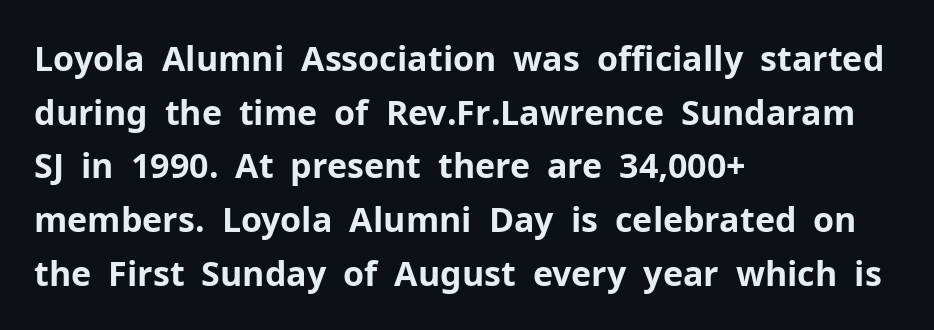
Pretty heavy lettering here — definitely bold. Is this a fixed-width face? No — the glyphs have proportional, varying widths. Does the leading feel generous? No, just average. The ragged edge is on the right, which tells us the setting is flush left. Observe the ordinary spacing: letters are neighbours, not strangers.
